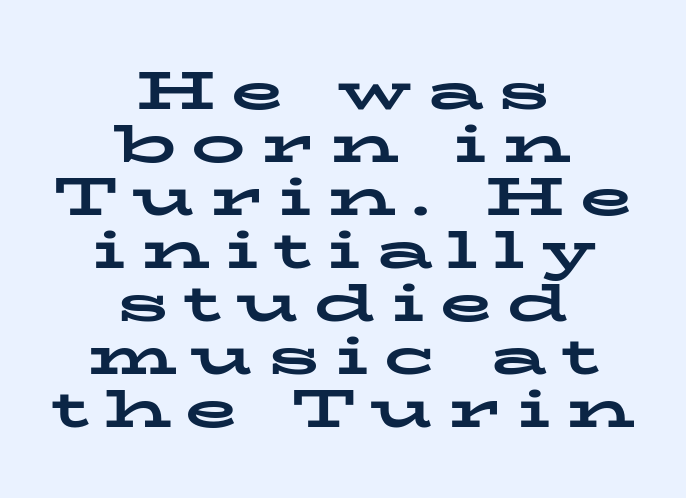
The image shows 54 px bold, wide serif type, upright; set centered, tight line spacing (0.98x), unusually wide letter spacing (+0.28 em), not underlined; low stroke contrast and a medium x-height.
